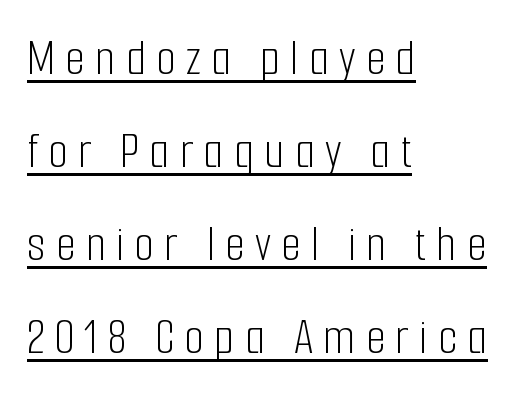
{"serif": "no", "italic": "no", "bold": "no", "weight": "light", "width": "condensed", "stroke_contrast": "low", "x_height": "medium", "monospaced": "no", "underline": "yes", "align": "left", "line_spacing_ratio": 1.79, "glyph_px": 52}
